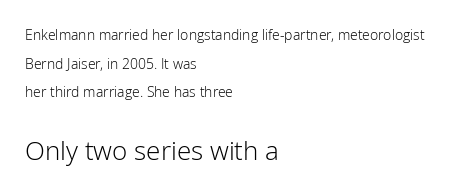
Each word holds together tightly as a unit, with standard inter-letter gaps. Look at the glyph heights: the lower group is clearly the bigger setting. Weight class: somewhere from thin through regular. A clean baseline with only descenders dipping below it.
